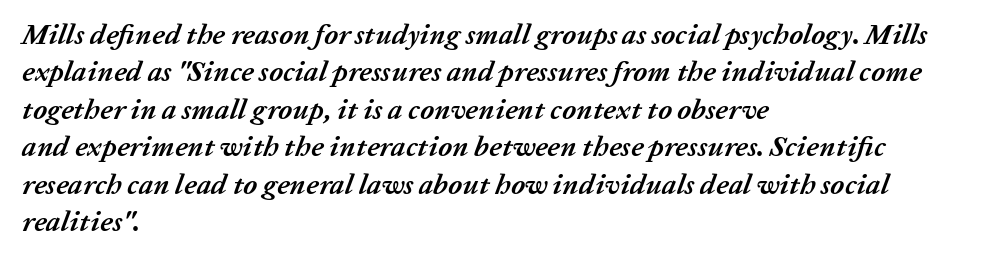
Q: Is the text bold? A: Yes.
Q: Is the text italic (slanted)? A: Yes, it leans right by about 20 degrees.
Q: Is the text underlined? A: No.
Q: How is the paragraph aligned? A: Left-aligned.
Q: Is the spacing between letters normal or unusually wide? A: Normal.
Q: Is the spacing between lines tight, normal or loose? A: Normal.
Q: Width (condensed, normal, or wide)? A: Normal.
Q: Stroke contrast? A: Low.
Q: x-height? A: Medium.
Q: Monospaced? A: No.
